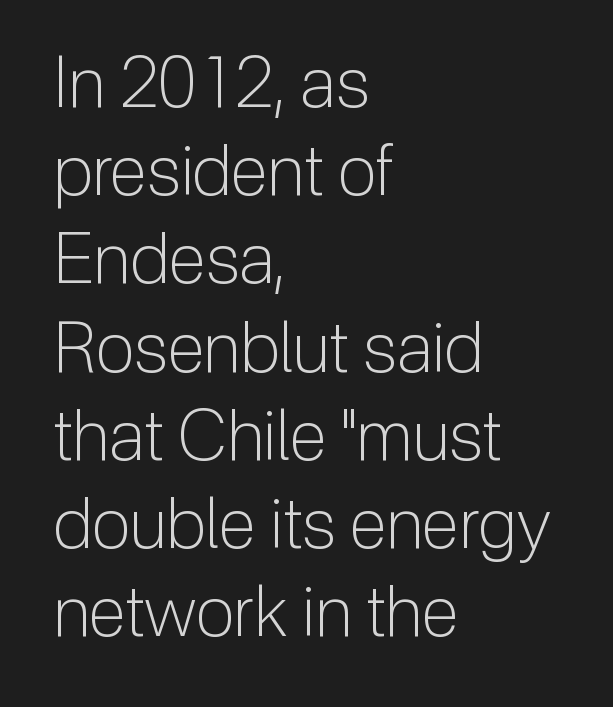
The image shows 70 px light sans-serif type, upright; set left-aligned, normal line spacing (1.26x), normal letter spacing, not underlined; low stroke contrast and a medium x-height.
